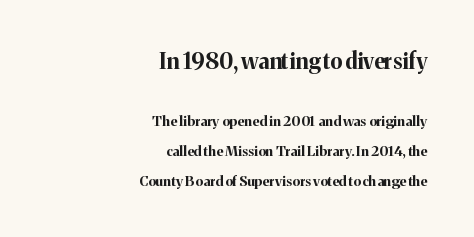
{"italic": "no", "bold": "yes", "underline": "no", "align": "right", "line_spacing": "loose", "line_spacing_ratio": 2.14, "letter_spacing": "normal", "letter_spacing_em": 0.0, "larger_block": "first", "size_ratio": 1.57, "glyph_px": 22}
